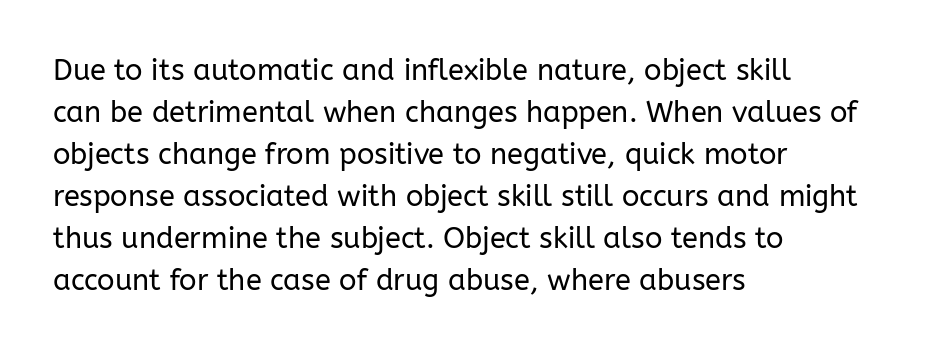
Think of a printed novel: that variable character pitch is what you see here. The weight tops out at a normal text grade. Evenly set lines give the paragraph a standard silhouette. The letters stand upright; this is a roman face. No word sits above an underline.
